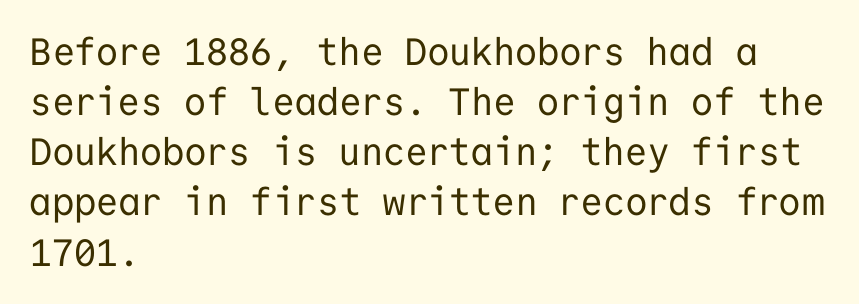
A typesetter would call this monospace, since all characters share one set width. All the whitespace from short lines collects on the right. Words float on clear page, feet unadorned. The type is set solid horizontally, with unmodified tracking.
